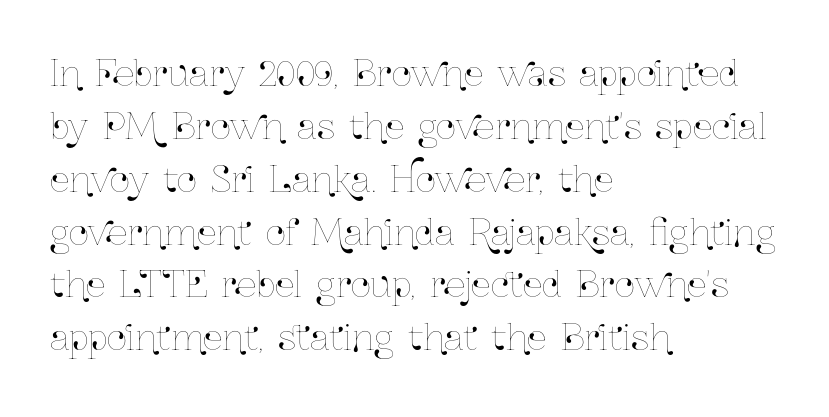
{"italic": "no", "width": "condensed", "stroke_contrast": "low", "x_height": "medium", "monospaced": "no", "underline": "no", "align": "left", "line_spacing": "normal", "line_spacing_ratio": 1.51, "letter_spacing": "normal", "letter_spacing_em": 0.0, "glyph_px": 35}
